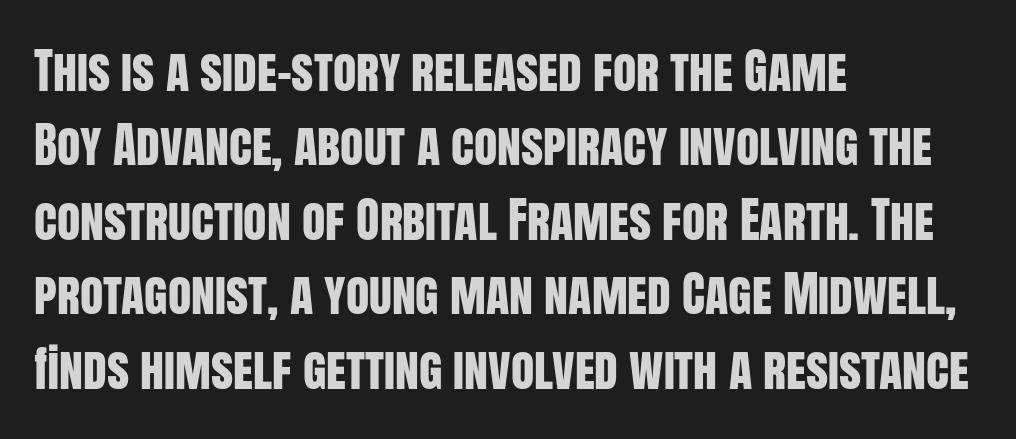
The image shows 48 px condensed sans-serif type, upright; set left-aligned, normal line spacing (1.55x), normal letter spacing, not underlined; low stroke contrast and a large x-height.
